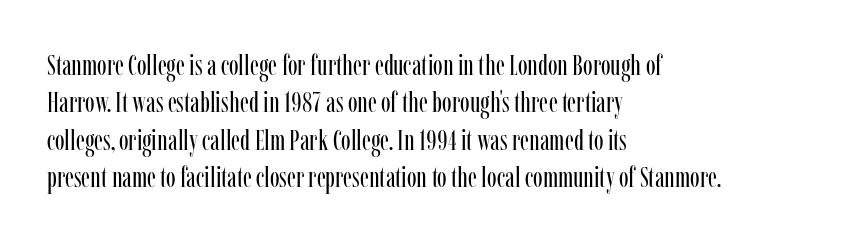
Q: Is the text bold? A: No.
Q: Is the text italic (slanted)? A: No, it is upright.
Q: Is the typeface a serif or a sans-serif typeface? A: Serif.
Q: Is the text underlined? A: No.
Q: How is the paragraph aligned? A: Left-aligned.
Q: Is the spacing between letters normal or unusually wide? A: Normal.
Q: Is the spacing between lines tight, normal or loose? A: Normal.
Q: Width (condensed, normal, or wide)? A: Condensed.
Q: Stroke contrast? A: Low.
Q: x-height? A: Medium.
Q: Monospaced? A: No.
